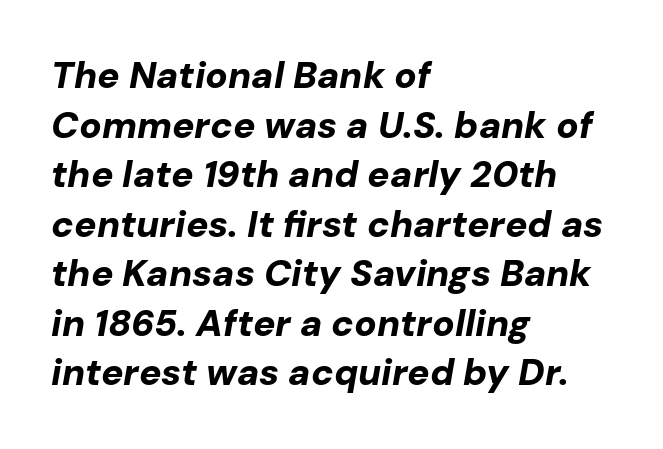
How heavy is the stroke? Heavy — this is a bold. These lines are rendered in a variable-pitch font. Each word holds together tightly as a unit, with standard inter-letter gaps. Clear beneath every line of the passage. Does the lettering tilt? It does — this is italic.
